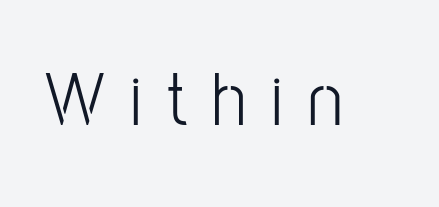
Q: Is the text bold? A: No.
Q: Is the text italic (slanted)? A: No, it is upright.
Q: Is the typeface a serif or a sans-serif typeface? A: Sans-serif.
Q: Is the text underlined? A: No.
Q: Is the spacing between letters normal or unusually wide? A: Unusually wide.
Q: Width (condensed, normal, or wide)? A: Condensed.
Q: Stroke contrast? A: Low.
Q: x-height? A: Medium.
Q: Monospaced? A: No.
